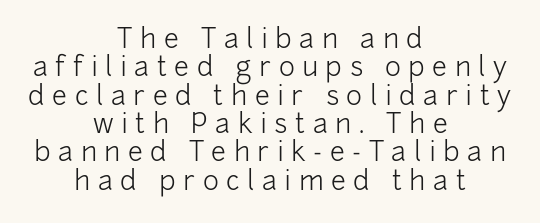
Q: Is the text bold? A: No.
Q: Is the text italic (slanted)? A: No, it is upright.
Q: Is the text underlined? A: No.
Q: How is the paragraph aligned? A: Centered.
Q: Is the spacing between letters normal or unusually wide? A: Unusually wide.
Q: Is the spacing between lines tight, normal or loose? A: Tight.
